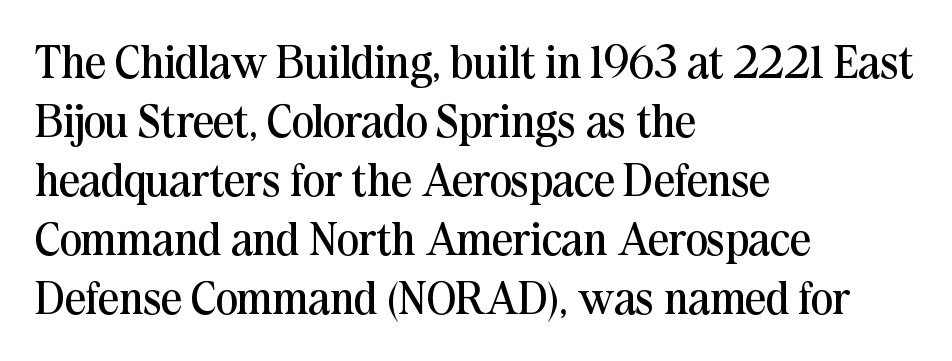
The image shows 46 px regular-weight serif type, upright; set left-aligned, normal line spacing (1.28x), normal letter spacing, not underlined; medium stroke contrast and a medium x-height.
